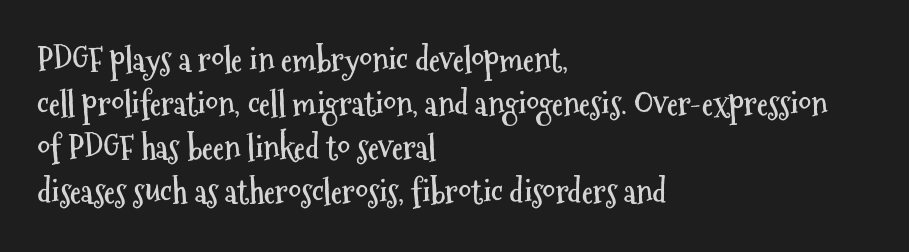
Q: Is the text bold? A: Yes.
Q: Is the text italic (slanted)? A: No, it is upright.
Q: Is the typeface a serif or a sans-serif typeface? A: Sans-serif.
Q: Is the text underlined? A: No.
Q: How is the paragraph aligned? A: Left-aligned.
Q: Is the spacing between letters normal or unusually wide? A: Normal.
Q: Is the spacing between lines tight, normal or loose? A: Normal.
Q: Width (condensed, normal, or wide)? A: Condensed.
Q: Stroke contrast? A: Medium.
Q: x-height? A: Medium.
Q: Monospaced? A: No.
